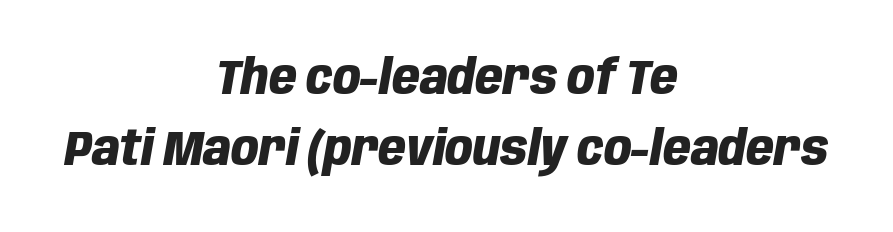
Line starts and ends both wander, symmetrically. The area under the type is left untouched. This sample keeps an unexceptional amount of space between lines. The passage shown is typed in a proportional face where columns would drift.
